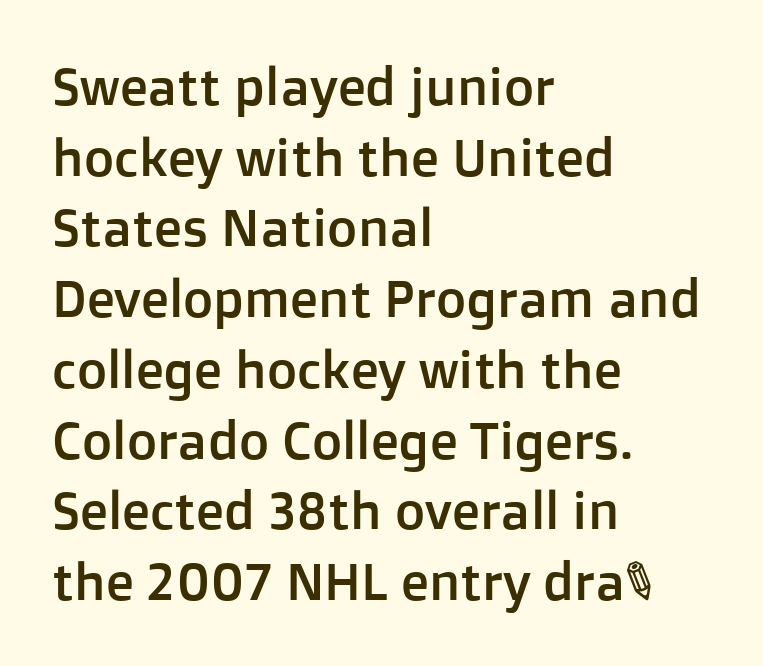
Summary of vertical rhythm: regular, with standard interline spacing. Nope, no serifs anywhere on these letters. Notice how the stems are strictly vertical — no italics here. Horizontal alignment here is leftward, the default for most running prose. Nobody drew a line under any word here.
